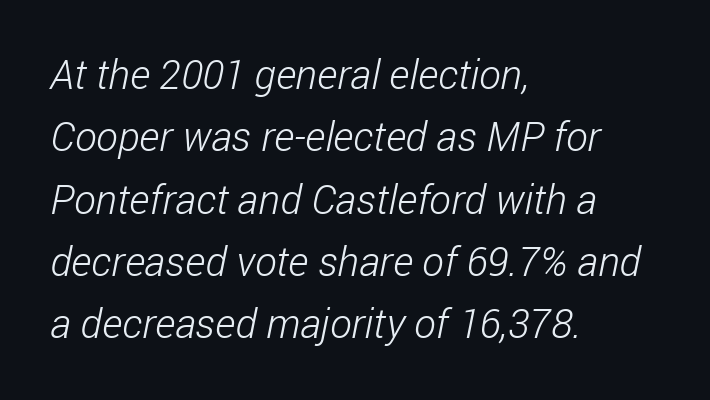
Unbolded letterforms with no extra heft. Vertical spacing — default. Short note: letters normally spaced. Do the characters align in a grid? No, the font is proportional. The baseline area is clear.
